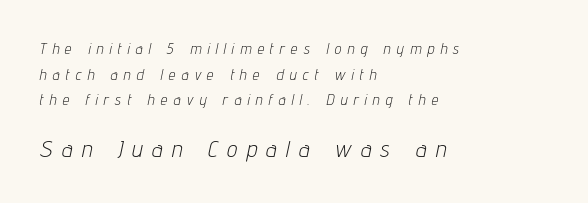
The image shows 23 px text type, italic (leaning right); set left-aligned, line spacing 1.71x, unusually wide letter spacing (+0.42 em), not underlined; the second (bottom) block is 1.53x larger.
